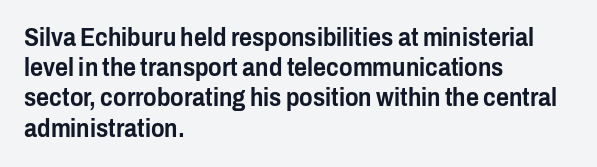
Q: Is the text italic (slanted)? A: No, it is upright.
Q: Is the text underlined? A: No.
Q: How is the paragraph aligned? A: Left-aligned.
Q: Is the spacing between letters normal or unusually wide? A: Normal.
